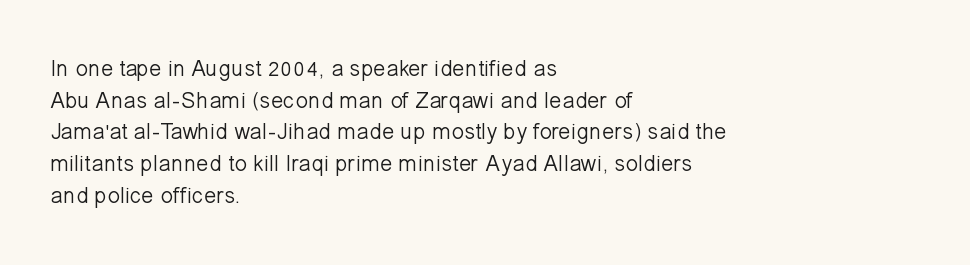
Q: Is the text bold? A: No.
Q: Is the text italic (slanted)? A: No, it is upright.
Q: Is the text underlined? A: No.
Q: How is the paragraph aligned? A: Left-aligned.
Q: Is the spacing between letters normal or unusually wide? A: Normal.
Q: Is the spacing between lines tight, normal or loose? A: Normal.
